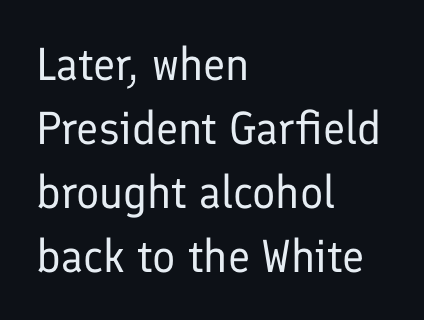
These lines are set flush left with a ragged right edge. No extra tracking has been applied to these lines. Does the type have serifs? No, each stem ends abruptly. Summary of weight: not heavy and not bold.
